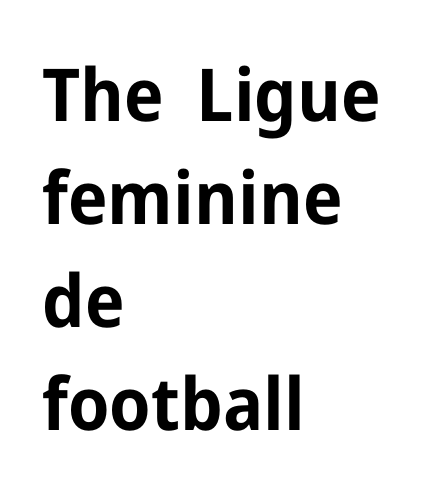
The image shows 73 px bold sans-serif type, upright; set left-aligned, normal line spacing (1.41x), normal letter spacing, not underlined; low stroke contrast and a medium x-height.
